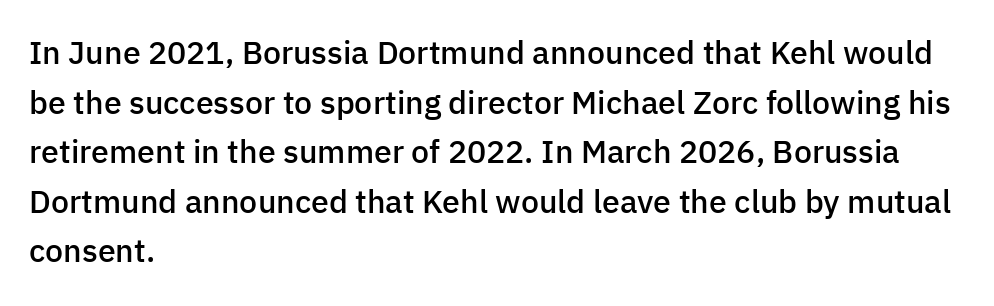
{"serif": "no", "italic": "no", "bold": "semi", "weight": "semibold", "width": "normal", "stroke_contrast": "low", "x_height": "medium", "monospaced": "no", "underline": "no", "align": "left", "line_spacing": "normal", "line_spacing_ratio": 1.55, "letter_spacing": "normal", "letter_spacing_em": 0.0, "glyph_px": 32}
